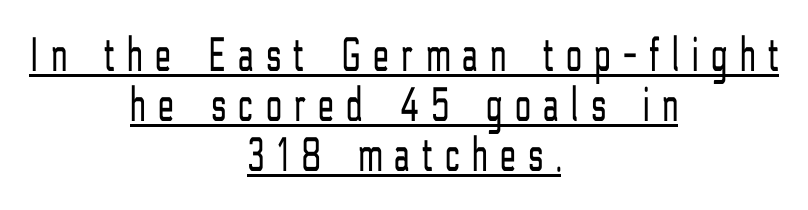
The image shows 50 px light, condensed sans-serif type, upright; set centered, tight line spacing (1.0x), unusually wide letter spacing (+0.26 em), underlined; low stroke contrast and a medium x-height.
